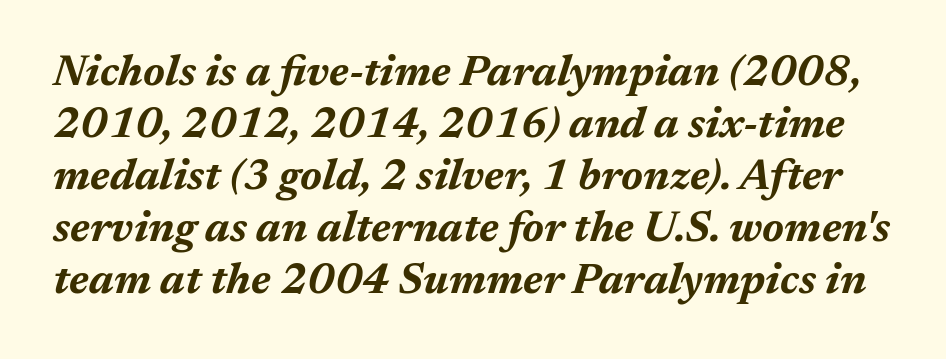
The gap between lines stays unmarked. You'd pick this weight for a headline — it's a proper bold. Proportional: the letters do not fall into vertical columns. Default kerning and tracking; the words read as compact shapes. Designer's note — italics engaged.
